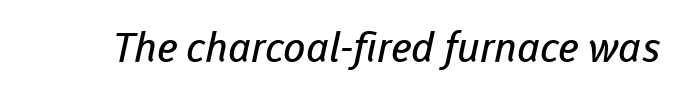
{"serif": "no", "bold": "no", "weight": "regular", "width": "normal", "stroke_contrast": "low", "x_height": "medium", "monospaced": "no", "underline": "no", "letter_spacing": "normal", "letter_spacing_em": 0.0, "glyph_px": 41}
